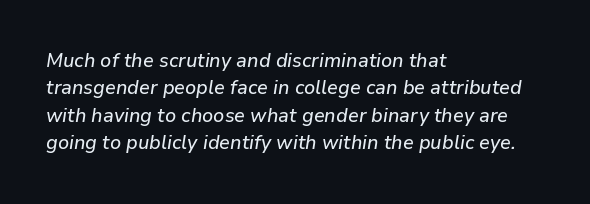
Quick note: underline off. The passage shown has conventional tracking throughout. Is the type slanted? Yes — the strokes lean at a clear angle. The lines are quadded left.
